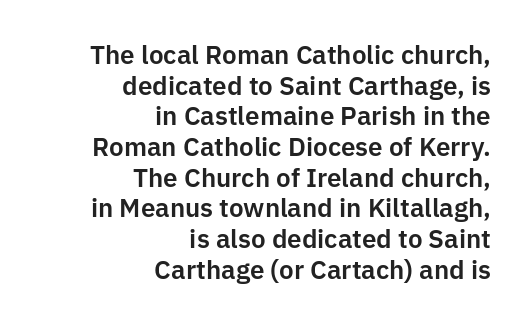
{"italic": "no", "underline": "no", "align": "right", "line_spacing_ratio": 1.18, "letter_spacing": "normal", "letter_spacing_em": 0.0, "glyph_px": 26}
